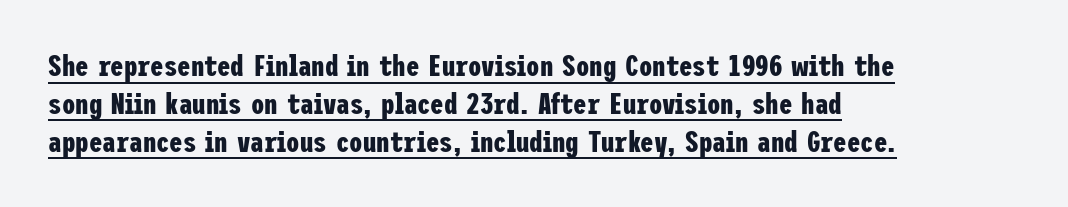
Type style note: lacks serifs. Typesetter's note: full bold, strokes at maximum text heaviness. A rule runs beneath these lines of type. This sample uses an upright cut, with every glyph sitting square on the baseline.
